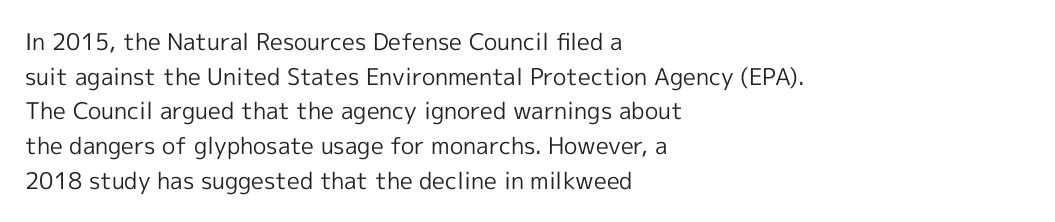
The image shows 23 px text type, upright; set left-aligned, normal line spacing (1.51x), normal letter spacing, not underlined.
